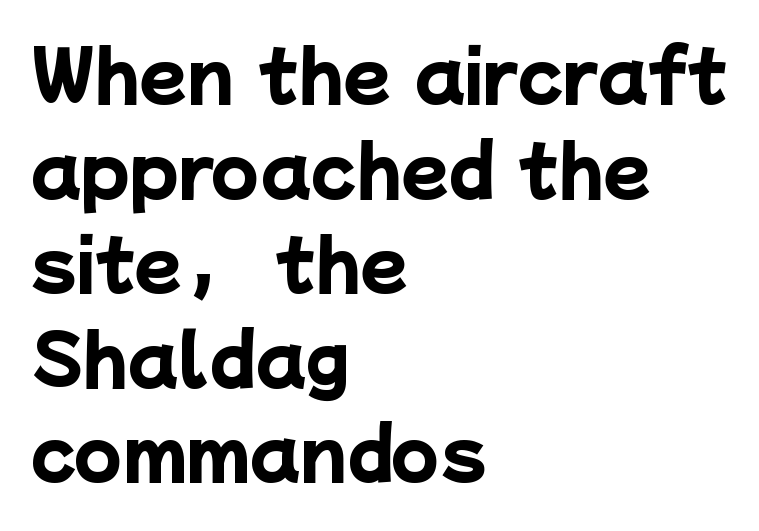
The face used here is rendered with its standard letterfit. The space beneath each line is pristine and unruled. The text was rendered using a sans face with plain stroke endings. A typesetter would call this leading conventional body-copy spacing.
